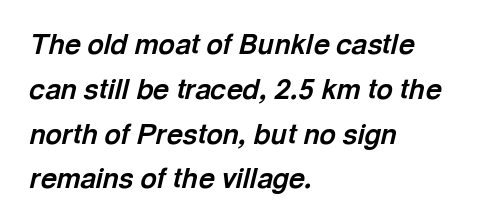
{"italic": "yes", "lean": "right", "slant_degrees": 13, "bold": "yes", "weight": "bold", "width": "normal", "x_height": "medium", "monospaced": "no", "underline": "no", "align": "left", "line_spacing": "normal", "line_spacing_ratio": 1.6, "letter_spacing": "normal", "letter_spacing_em": 0.0, "glyph_px": 28}
